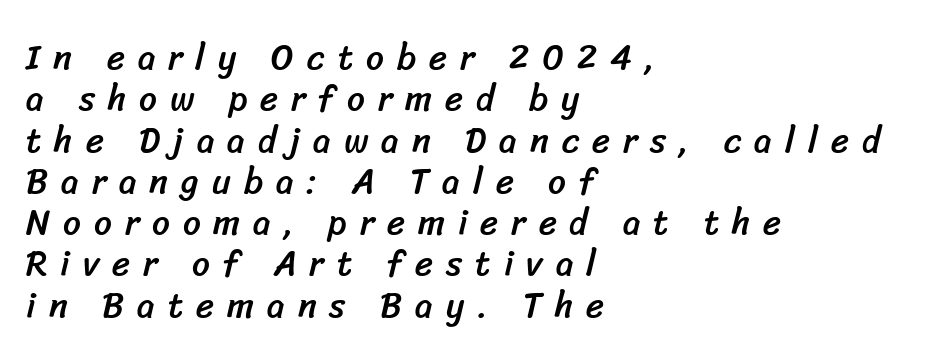
{"serif": "no", "width": "normal", "stroke_contrast": "low", "x_height": "medium", "monospaced": "no", "underline": "no", "align": "left", "line_spacing_ratio": 1.18, "letter_spacing": "wide", "letter_spacing_em": 0.37, "glyph_px": 35}
